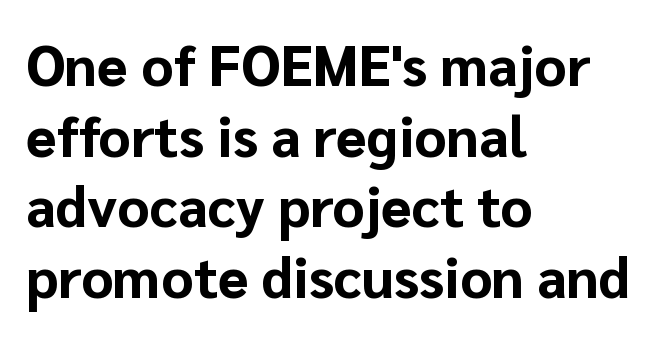
{"serif": "no", "italic": "no", "bold": "yes", "weight": "bold", "width": "normal", "stroke_contrast": "low", "x_height": "medium", "monospaced": "no", "underline": "no", "align": "left", "line_spacing": "normal", "line_spacing_ratio": 1.26, "letter_spacing": "normal", "letter_spacing_em": 0.0, "glyph_px": 56}
